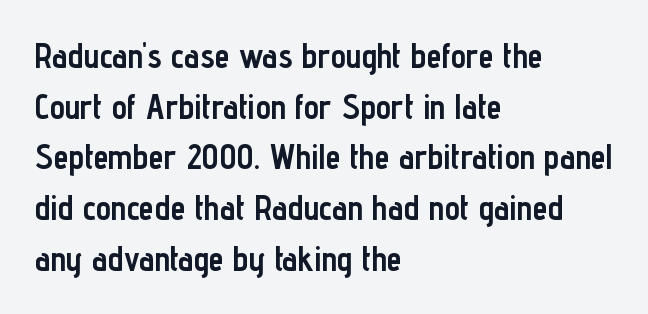
The image shows 34 px semibold, condensed sans-serif type, upright; set left-aligned, normal line spacing (1.49x), normal letter spacing, not underlined; low stroke contrast and a medium x-height.
